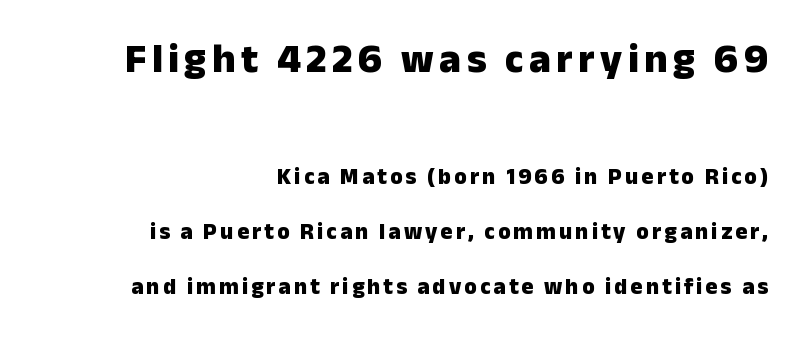
Q: Is the text bold? A: Yes.
Q: Is the text italic (slanted)? A: No, it is upright.
Q: Is the typeface a serif or a sans-serif typeface? A: Sans-serif.
Q: Is the text underlined? A: No.
Q: How is the paragraph aligned? A: Right-aligned.
Q: Is the spacing between lines tight, normal or loose? A: Loose.
Q: Which block of text is set in a larger size, the first (top) or the second (bottom)? A: The first (top) one.
Q: Width (condensed, normal, or wide)? A: Normal.
Q: Stroke contrast? A: Low.
Q: x-height? A: Medium.
Q: Monospaced? A: No.
